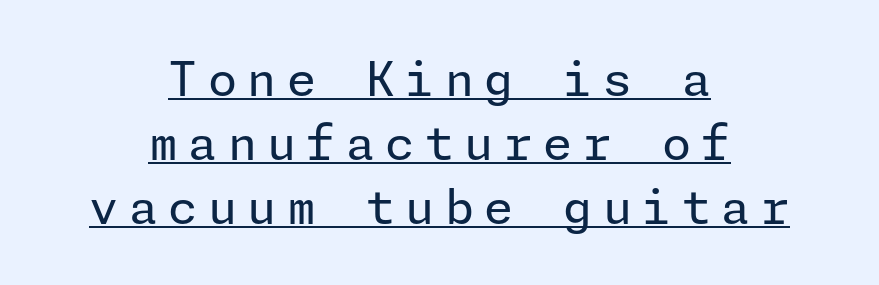
The image shows 47 px regular-weight sans-serif type, upright; set centered, normal line spacing (1.36x), unusually wide letter spacing (+0.22 em), underlined; low stroke contrast and a medium x-height.
